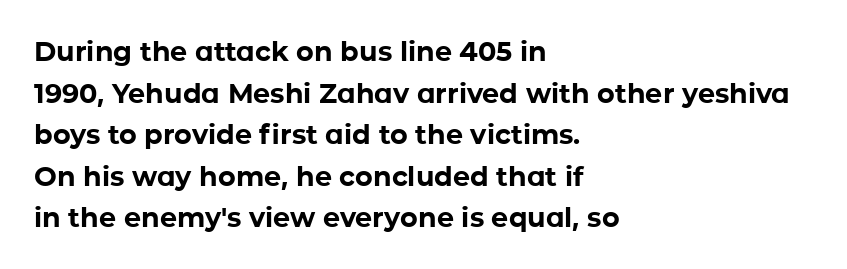
This sample keeps an unexceptional amount of space between lines. Which margin do the lines hug? The left one — the right edge is uneven. The specimen omits any rule beneath the text block's lines. Students, note that the glyphs here touch the page at normal intervals. This is heavy type, rendered in bold.
